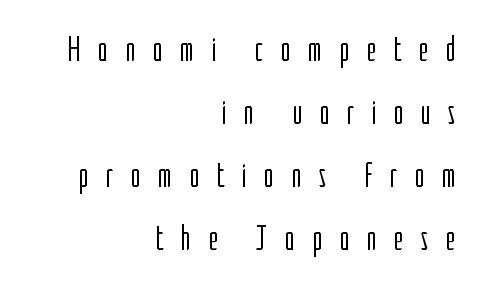
The font's upright variant was chosen for this text. Check under the words: just untouched page. The type is letterspaced generously, with wide tracking. Examine the stroke ends and you'll find no serifs.
